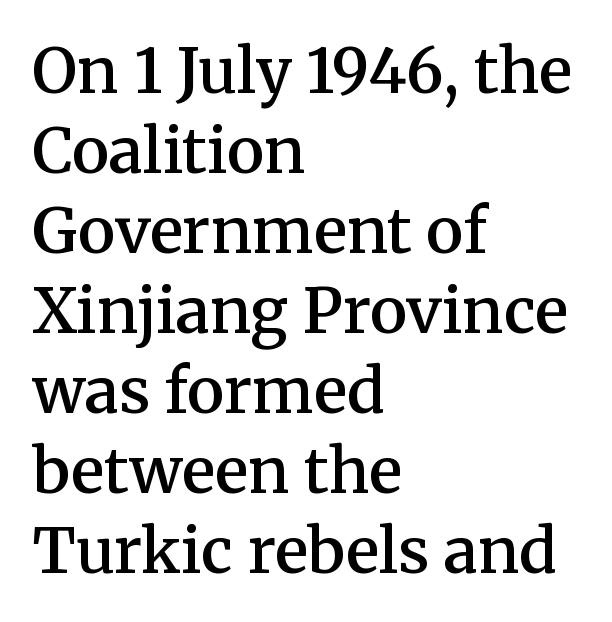
Spacing verdict: proportional, widths tailored to each character. Teacher's note: observe the even left margin — that is flush-left alignment. A typesetter would mark this as roman, not italic. Characters follow at the spacing the type designer built in. The zone under the glyphs is completely vacant.
